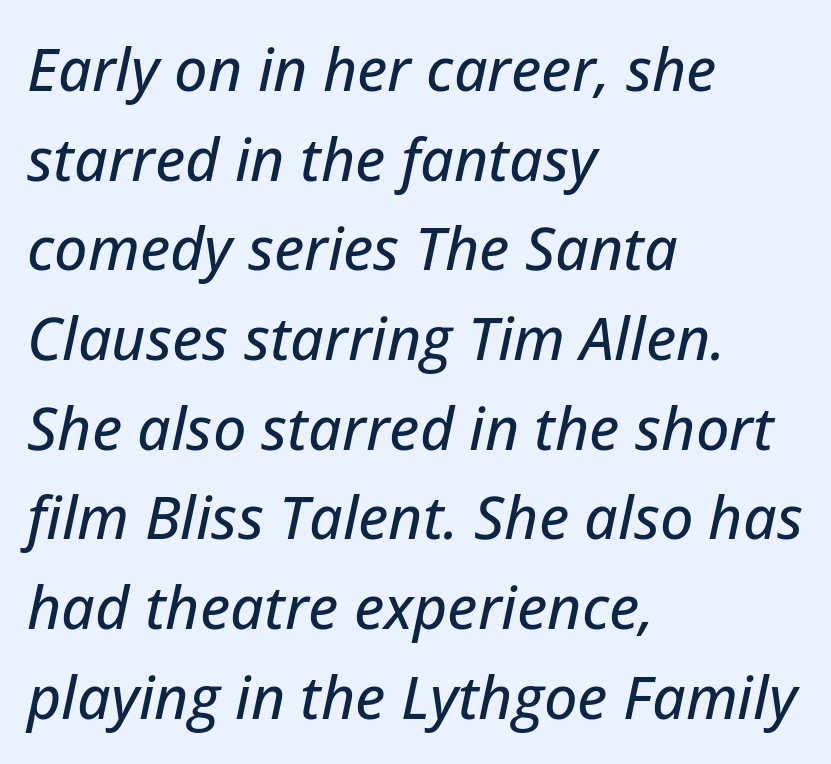
{"italic": "yes", "lean": "right", "slant_degrees": 12, "width": "normal", "stroke_contrast": "low", "x_height": "medium", "monospaced": "no", "underline": "no", "align": "left", "line_spacing": "normal", "line_spacing_ratio": 1.52, "letter_spacing": "normal", "letter_spacing_em": 0.0, "glyph_px": 59}
